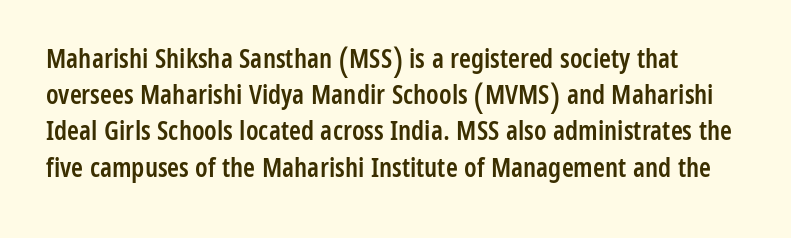
The image shows 27 px text type, upright; set normal line spacing (1.34x), normal letter spacing, not underlined.
